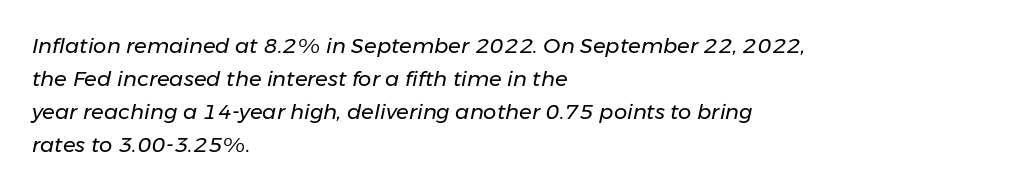
Compared with ordinary roman type, these characters are visibly tilted. The passage shown has conventional tracking throughout. The vertical gap from one line to the next is medium. The words here are not underlined. The letterforms sit at book weight or below. If you drew a ruler down the left edge, every line would touch it.
